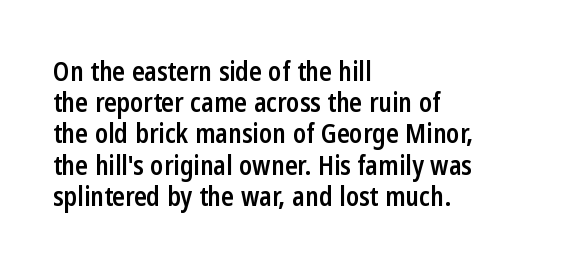
One-word summary of the alignment: left. Anything drawn beneath the words? Only blank space. Style check: upright. Each word holds together tightly as a unit, with standard inter-letter gaps. A semibold gives these letters moderate extra thickness, short of bold.
